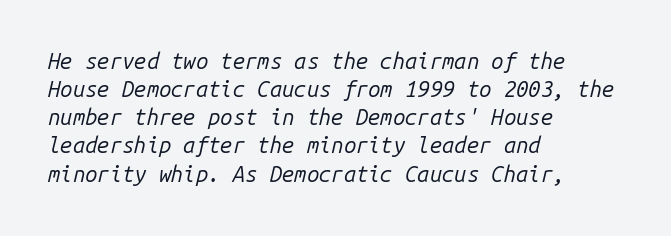
{"italic": "yes", "lean": "right", "slant_degrees": 14, "bold": "no", "underline": "no", "align": "left", "line_spacing": "normal", "line_spacing_ratio": 1.28, "letter_spacing": "normal", "letter_spacing_em": 0.0, "glyph_px": 22}
